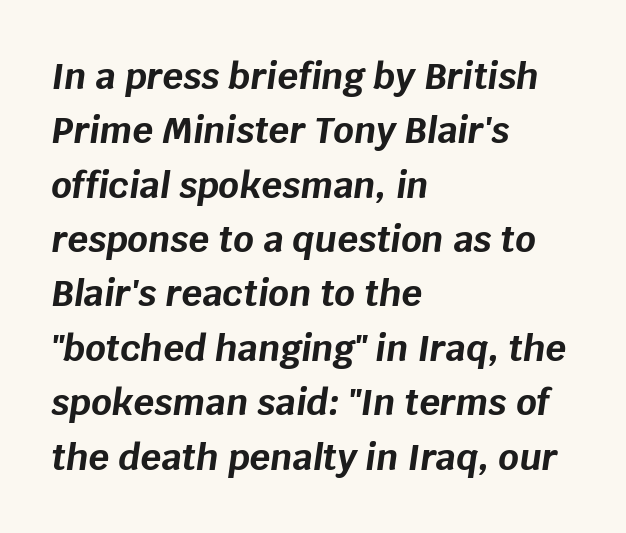
{"italic": "yes", "lean": "right", "slant_degrees": 8, "bold": "yes", "weight": "bold", "width": "normal", "stroke_contrast": "low", "x_height": "large", "monospaced": "no", "underline": "no", "align": "left", "line_spacing": "normal", "line_spacing_ratio": 1.51, "letter_spacing": "normal", "letter_spacing_em": 0.0, "glyph_px": 36}
